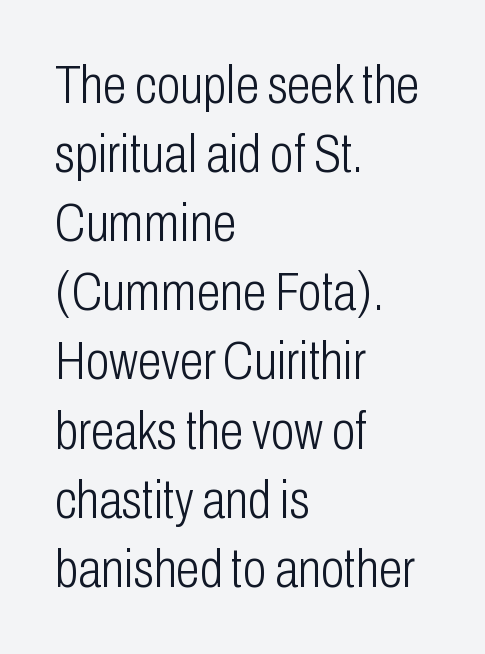
{"serif": "no", "italic": "no", "bold": "no", "weight": "light", "width": "condensed", "stroke_contrast": "low", "x_height": "medium", "monospaced": "no", "underline": "no", "align": "left", "line_spacing": "normal", "line_spacing_ratio": 1.28, "letter_spacing": "normal", "letter_spacing_em": 0.0, "glyph_px": 54}
